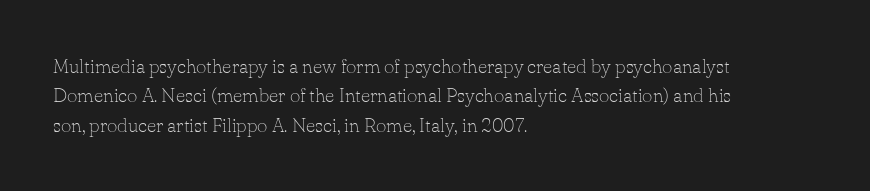
Q: Is the text bold? A: No.
Q: Is the text italic (slanted)? A: No, it is upright.
Q: Is the text underlined? A: No.
Q: How is the paragraph aligned? A: Left-aligned.
Q: Is the spacing between letters normal or unusually wide? A: Normal.
Q: Is the spacing between lines tight, normal or loose? A: Normal.
